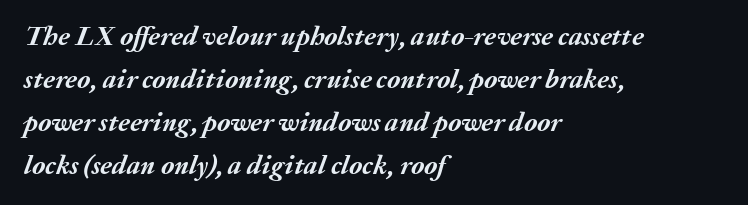
The image shows 27 px bold type, italic (leaning right); set left-aligned, normal line spacing (1.59x), normal letter spacing, not underlined.
